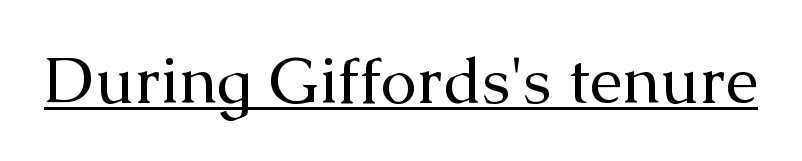
The image shows 65 px regular-weight serif type, upright; set normal letter spacing, underlined; medium stroke contrast and a medium x-height.
